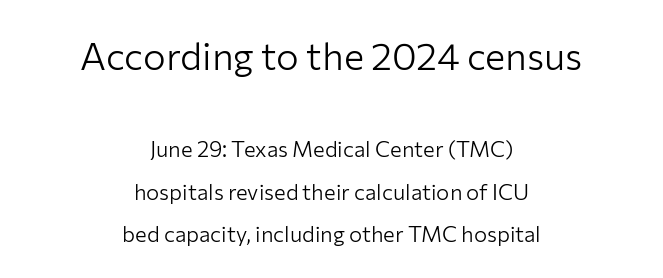
Q: Is the text bold? A: No.
Q: Is the text italic (slanted)? A: No, it is upright.
Q: Is the typeface a serif or a sans-serif typeface? A: Sans-serif.
Q: Is the text underlined? A: No.
Q: How is the paragraph aligned? A: Centered.
Q: Is the spacing between letters normal or unusually wide? A: Normal.
Q: Is the spacing between lines tight, normal or loose? A: Loose.
Q: Which block of text is set in a larger size, the first (top) or the second (bottom)? A: The first (top) one.
Q: Width (condensed, normal, or wide)? A: Normal.
Q: Stroke contrast? A: Low.
Q: x-height? A: Medium.
Q: Monospaced? A: No.
